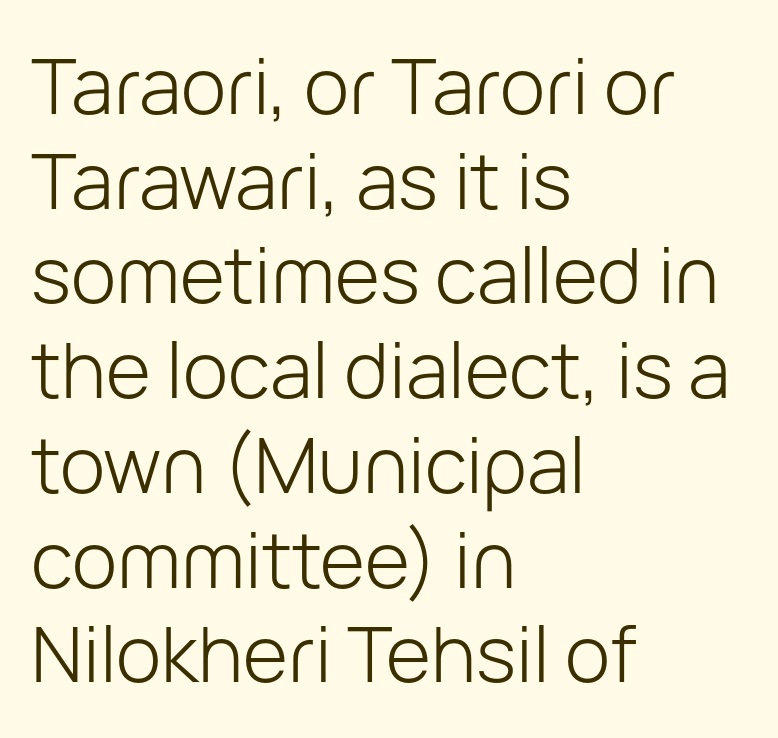
Q: Is the text bold? A: No.
Q: Is the text italic (slanted)? A: No, it is upright.
Q: Is the typeface a serif or a sans-serif typeface? A: Sans-serif.
Q: Is the text underlined? A: No.
Q: How is the paragraph aligned? A: Left-aligned.
Q: Is the spacing between letters normal or unusually wide? A: Normal.
Q: Width (condensed, normal, or wide)? A: Normal.
Q: Stroke contrast? A: Low.
Q: x-height? A: Medium.
Q: Monospaced? A: No.
